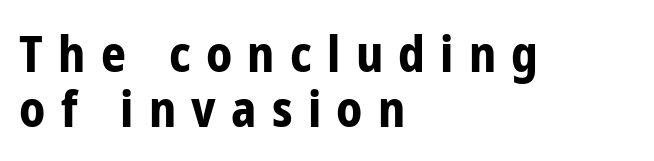
{"serif": "no", "italic": "no", "bold": "yes", "weight": "bold", "width": "condensed", "stroke_contrast": "low", "x_height": "medium", "monospaced": "no", "underline": "no", "align": "left", "line_spacing": "tight", "line_spacing_ratio": 1.12, "letter_spacing": "wide", "letter_spacing_em": 0.31, "glyph_px": 49}
